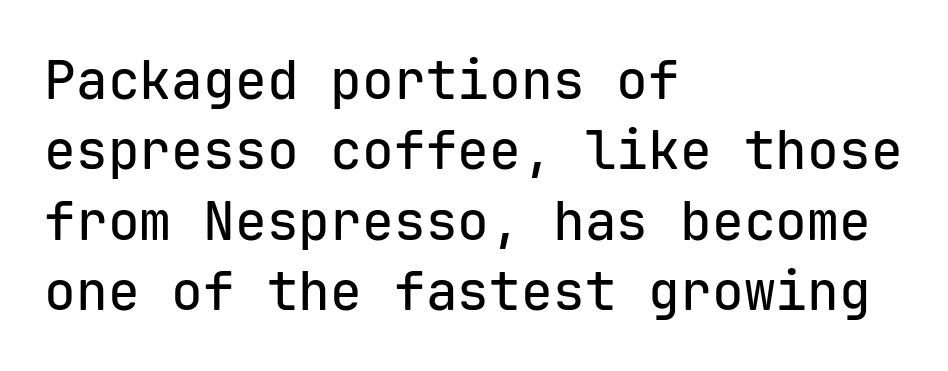
{"serif": "no", "italic": "no", "width": "normal", "stroke_contrast": "low", "x_height": "medium", "monospaced": "yes", "underline": "no", "align": "left", "line_spacing": "normal", "line_spacing_ratio": 1.33, "letter_spacing": "normal", "letter_spacing_em": 0.0, "glyph_px": 53}
